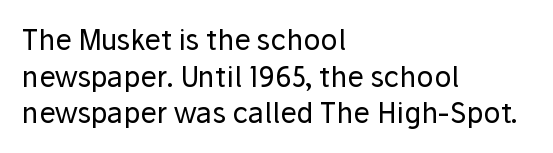
{"serif": "no", "italic": "no", "bold": "no", "weight": "regular", "width": "normal", "stroke_contrast": "low", "x_height": "medium", "monospaced": "no", "underline": "no", "align": "left", "line_spacing": "normal", "line_spacing_ratio": 1.31, "letter_spacing": "normal", "letter_spacing_em": 0.0, "glyph_px": 28}
